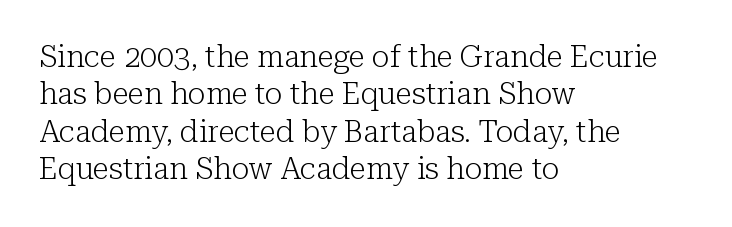
The image shows 30 px light serif type, upright; set left-aligned, normal line spacing (1.25x), normal letter spacing, not underlined; low stroke contrast and a medium x-height.
